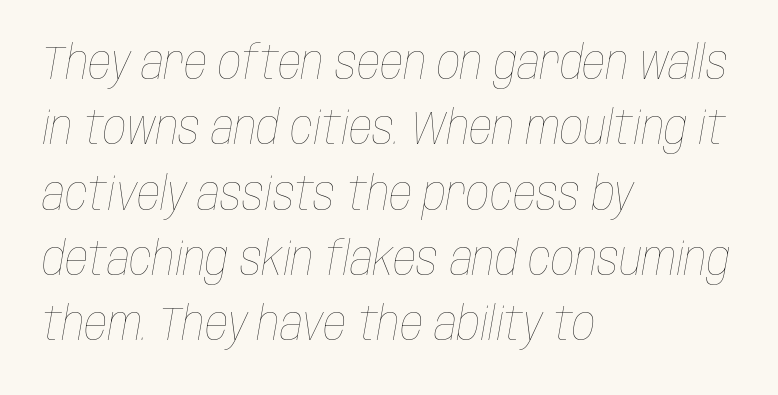
What's the leading like? Ordinary, nothing unusual. Compared with typical body copy, the letter spacing here is the same. Plain, unruled lines of type. Which margin do the lines hug? The left one — the right edge is uneven. Every character sits at an angle, as italics do. These lines are rendered in a variable-pitch font.
